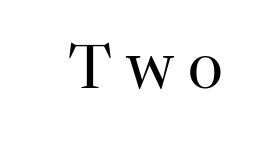
The image shows 61 px regular-weight serif type, upright; set unusually wide letter spacing (+0.23 em), not underlined; high stroke contrast and a medium x-height.
